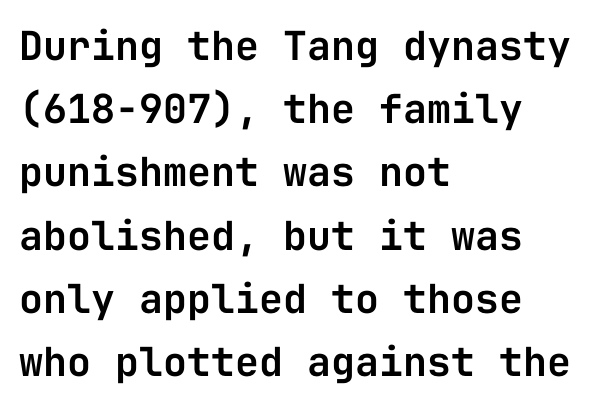
Q: Is the text italic (slanted)? A: No, it is upright.
Q: Is the typeface a serif or a sans-serif typeface? A: Sans-serif.
Q: Is the text underlined? A: No.
Q: How is the paragraph aligned? A: Left-aligned.
Q: Is the spacing between letters normal or unusually wide? A: Normal.
Q: Is the spacing between lines tight, normal or loose? A: Normal.
Q: Width (condensed, normal, or wide)? A: Normal.
Q: Stroke contrast? A: Low.
Q: x-height? A: Medium.
Q: Monospaced? A: Yes.
